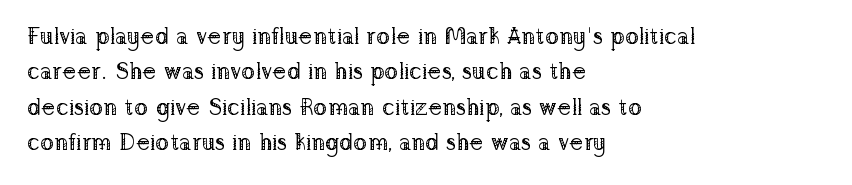
{"italic": "no", "bold": "no", "underline": "no", "align": "left", "line_spacing": "normal", "line_spacing_ratio": 1.54, "letter_spacing": "normal", "letter_spacing_em": 0.0, "glyph_px": 23}
